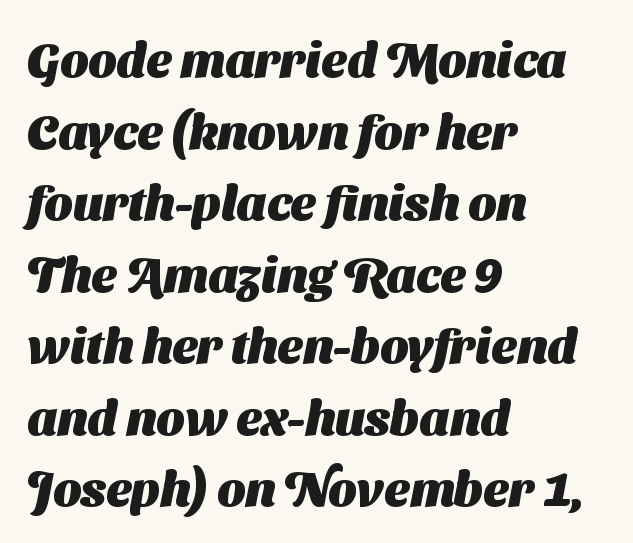
Q: Is the text bold? A: Yes.
Q: Is the typeface a serif or a sans-serif typeface? A: Sans-serif.
Q: Is the text underlined? A: No.
Q: How is the paragraph aligned? A: Left-aligned.
Q: Is the spacing between letters normal or unusually wide? A: Normal.
Q: Is the spacing between lines tight, normal or loose? A: Normal.
Q: Width (condensed, normal, or wide)? A: Normal.
Q: Stroke contrast? A: Medium.
Q: x-height? A: Medium.
Q: Monospaced? A: No.
